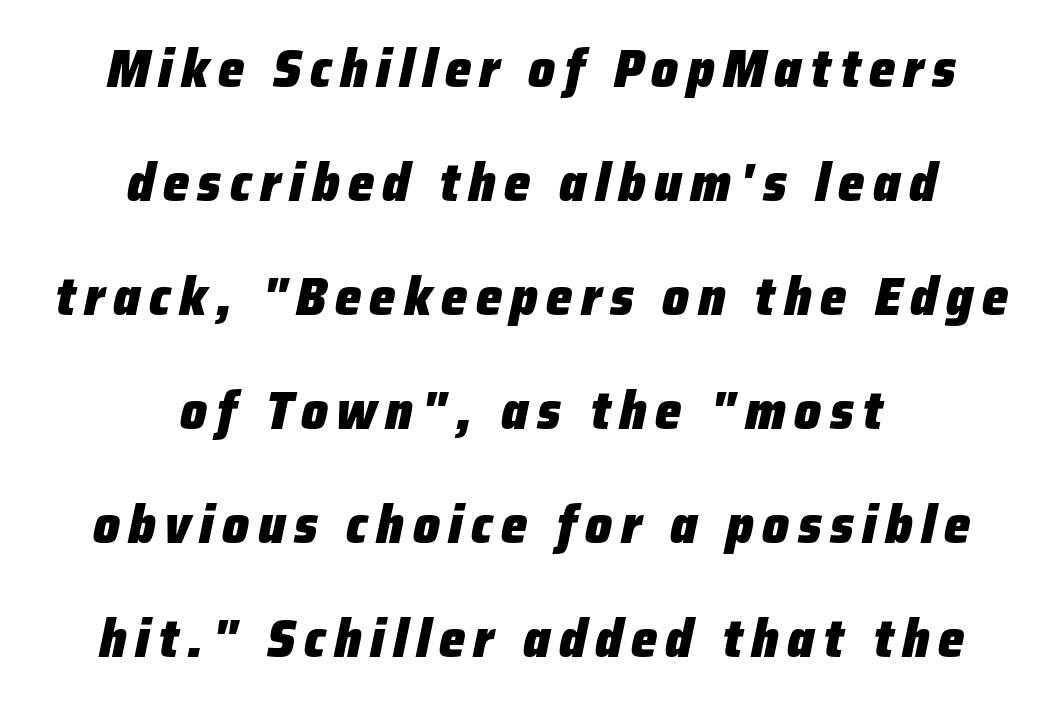
The image shows 53 px heavy type, italic (leaning right); set centered, loose line spacing (2.15x), not underlined; low stroke contrast and a medium x-height.
